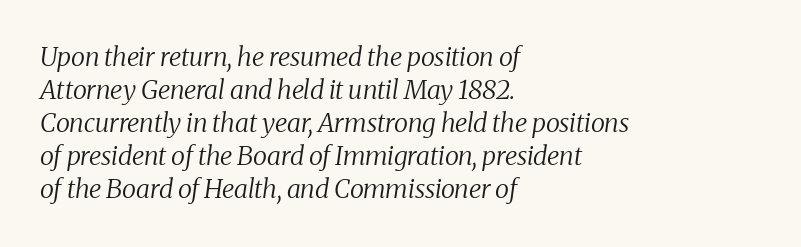
The image shows 26 px text type, italic (leaning right); set left-aligned, normal line spacing (1.27x), normal letter spacing, not underlined.
